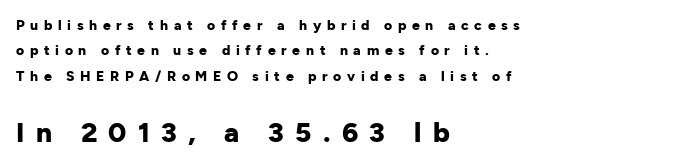
Q: Is the text bold? A: Yes.
Q: Is the text italic (slanted)? A: No, it is upright.
Q: Is the typeface a serif or a sans-serif typeface? A: Sans-serif.
Q: Is the text underlined? A: No.
Q: How is the paragraph aligned? A: Left-aligned.
Q: Is the spacing between letters normal or unusually wide? A: Unusually wide.
Q: Which block of text is set in a larger size, the first (top) or the second (bottom)? A: The second (bottom) one.
Q: Width (condensed, normal, or wide)? A: Normal.
Q: Stroke contrast? A: Low.
Q: x-height? A: Medium.
Q: Monospaced? A: No.
